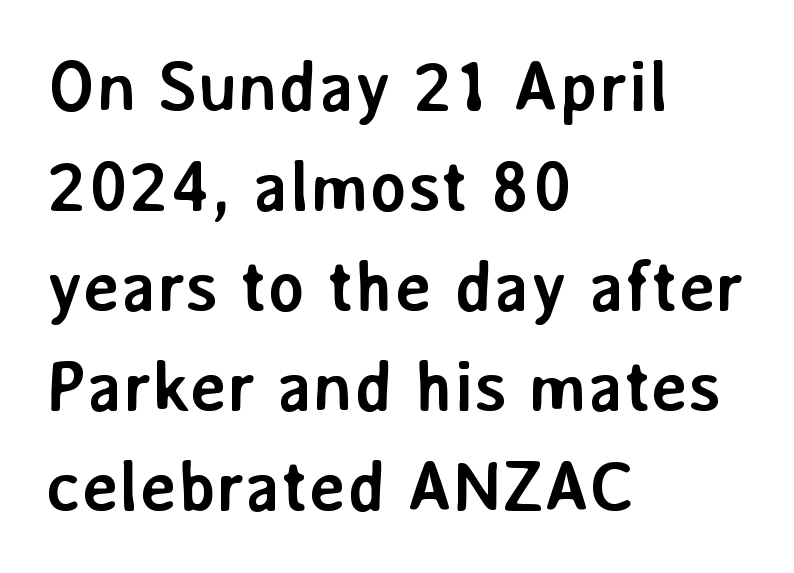
Q: Is the text bold? A: Yes.
Q: Is the text italic (slanted)? A: No, it is upright.
Q: Is the typeface a serif or a sans-serif typeface? A: Sans-serif.
Q: Is the text underlined? A: No.
Q: How is the paragraph aligned? A: Left-aligned.
Q: Is the spacing between letters normal or unusually wide? A: Normal.
Q: Is the spacing between lines tight, normal or loose? A: Normal.
Q: Width (condensed, normal, or wide)? A: Normal.
Q: Stroke contrast? A: Low.
Q: x-height? A: Medium.
Q: Monospaced? A: No.
